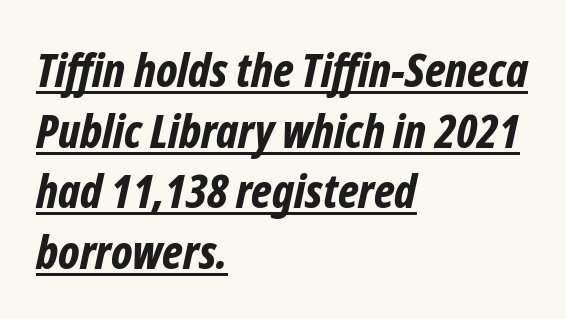
Q: Is the text bold? A: Yes.
Q: Is the text italic (slanted)? A: Yes, it leans right by about 12 degrees.
Q: Is the text underlined? A: Yes.
Q: How is the paragraph aligned? A: Left-aligned.
Q: Is the spacing between letters normal or unusually wide? A: Normal.
Q: Is the spacing between lines tight, normal or loose? A: Normal.
Q: Width (condensed, normal, or wide)? A: Condensed.
Q: Stroke contrast? A: Low.
Q: x-height? A: Medium.
Q: Monospaced? A: No.
